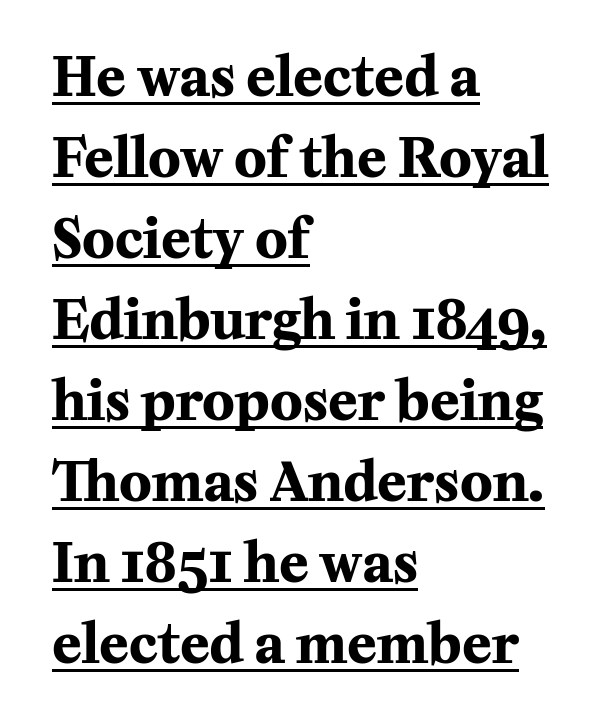
{"serif": "yes", "italic": "no", "bold": "yes", "weight": "bold", "width": "normal", "stroke_contrast": "medium", "x_height": "medium", "monospaced": "no", "underline": "yes", "align": "left", "line_spacing": "normal", "line_spacing_ratio": 1.5, "letter_spacing": "normal", "letter_spacing_em": 0.0, "glyph_px": 54}
